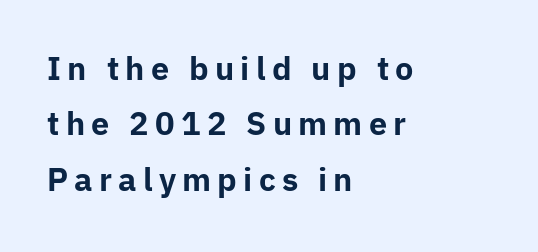
Q: Is the text bold? A: Yes.
Q: Is the text italic (slanted)? A: No, it is upright.
Q: Is the typeface a serif or a sans-serif typeface? A: Sans-serif.
Q: Is the text underlined? A: No.
Q: How is the paragraph aligned? A: Left-aligned.
Q: Is the spacing between letters normal or unusually wide? A: Unusually wide.
Q: Width (condensed, normal, or wide)? A: Normal.
Q: Stroke contrast? A: Low.
Q: x-height? A: Medium.
Q: Monospaced? A: No.
